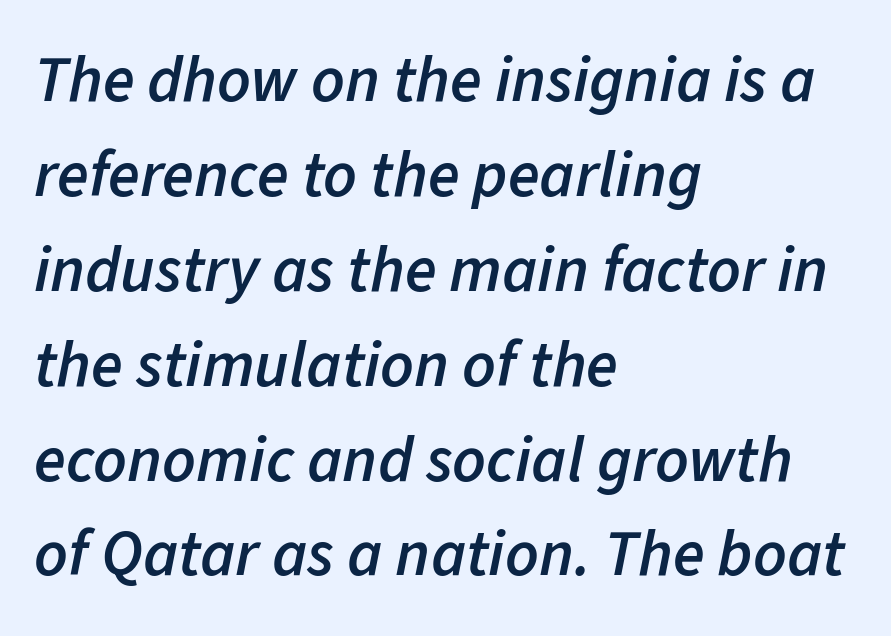
{"italic": "yes", "lean": "right", "slant_degrees": 11, "bold": "semi", "weight": "semibold", "width": "normal", "stroke_contrast": "low", "x_height": "medium", "monospaced": "no", "underline": "no", "align": "left", "line_spacing": "normal", "line_spacing_ratio": 1.46, "letter_spacing": "normal", "letter_spacing_em": 0.0, "glyph_px": 65}
